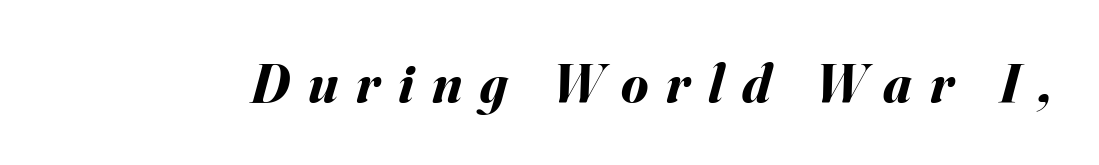
Q: Is the text bold? A: Yes.
Q: Is the text italic (slanted)? A: Yes, it leans right by about 16 degrees.
Q: Is the text underlined? A: No.
Q: Is the spacing between letters normal or unusually wide? A: Unusually wide.
Q: Width (condensed, normal, or wide)? A: Normal.
Q: Stroke contrast? A: Medium.
Q: x-height? A: Small.
Q: Monospaced? A: No.
